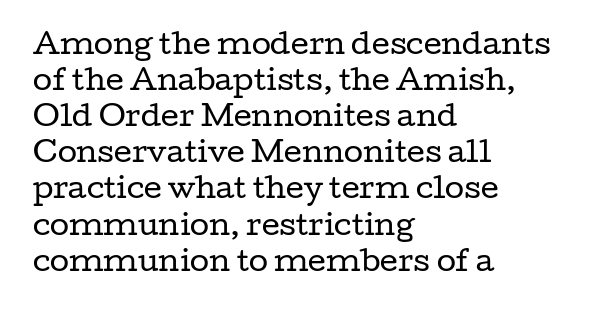
The image shows 28 px regular-weight, wide serif type, upright; set left-aligned, normal line spacing (1.29x), normal letter spacing, not underlined; low stroke contrast and a medium x-height.
